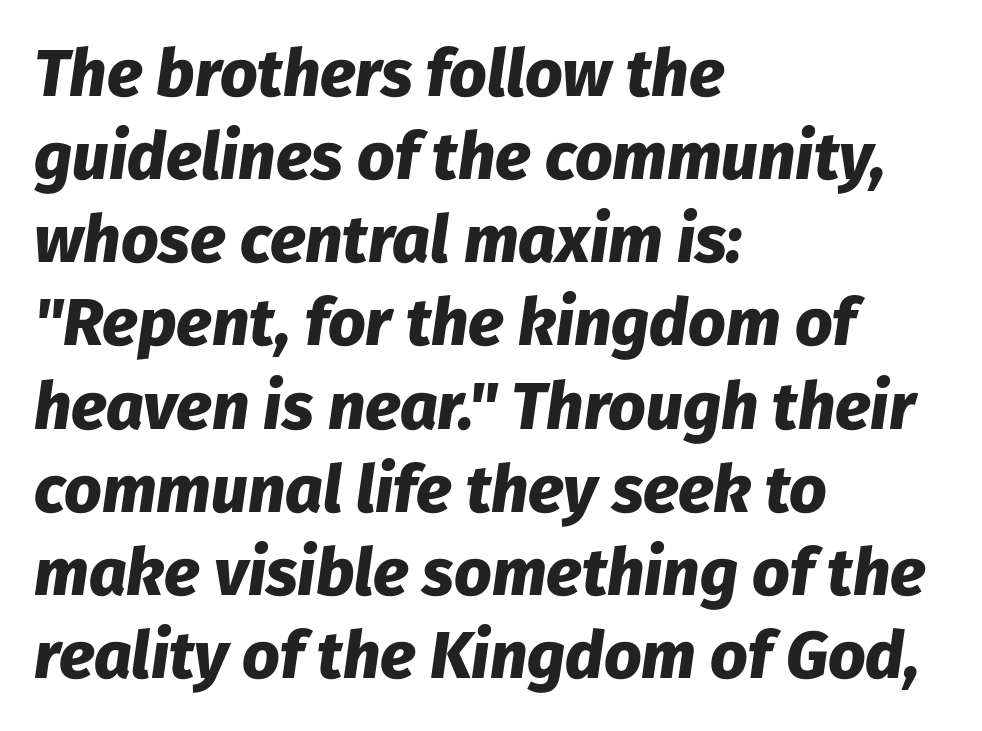
Character widths vary here, with narrow letters taking less room than wide ones. Every row of glyphs begins at an identical x-position on the left. One glance says typical: line gaps are just what's usual. Anything drawn beneath the words? Only blank space.
